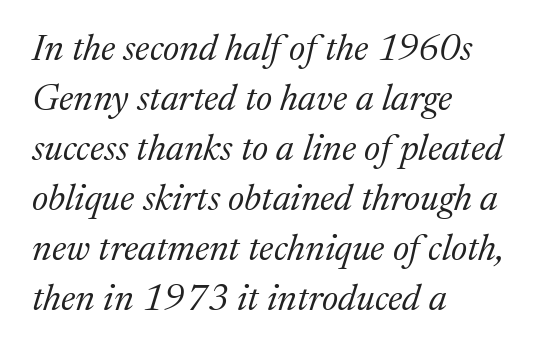
Q: Is the text bold? A: No.
Q: Is the text italic (slanted)? A: Yes, it leans right by about 17 degrees.
Q: Is the typeface a serif or a sans-serif typeface? A: Serif.
Q: Is the text underlined? A: No.
Q: How is the paragraph aligned? A: Left-aligned.
Q: Is the spacing between letters normal or unusually wide? A: Normal.
Q: Is the spacing between lines tight, normal or loose? A: Normal.
Q: Width (condensed, normal, or wide)? A: Normal.
Q: Stroke contrast? A: Medium.
Q: x-height? A: Medium.
Q: Monospaced? A: No.
